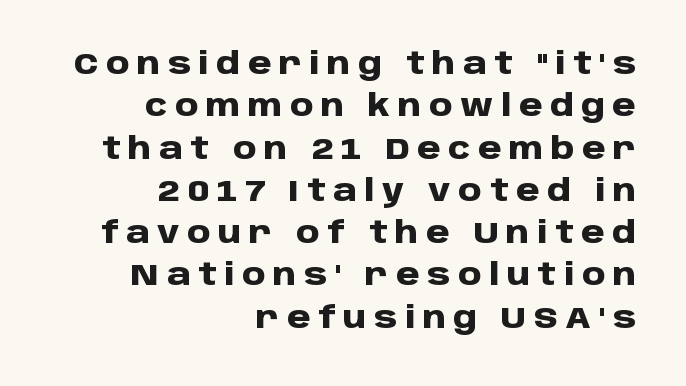
Q: Is the text bold? A: Yes.
Q: Is the text italic (slanted)? A: No, it is upright.
Q: Is the typeface a serif or a sans-serif typeface? A: Sans-serif.
Q: Is the text underlined? A: No.
Q: How is the paragraph aligned? A: Right-aligned.
Q: Is the spacing between letters normal or unusually wide? A: Unusually wide.
Q: Is the spacing between lines tight, normal or loose? A: Normal.
Q: Width (condensed, normal, or wide)? A: Normal.
Q: Stroke contrast? A: Low.
Q: x-height? A: Large.
Q: Monospaced? A: No.
